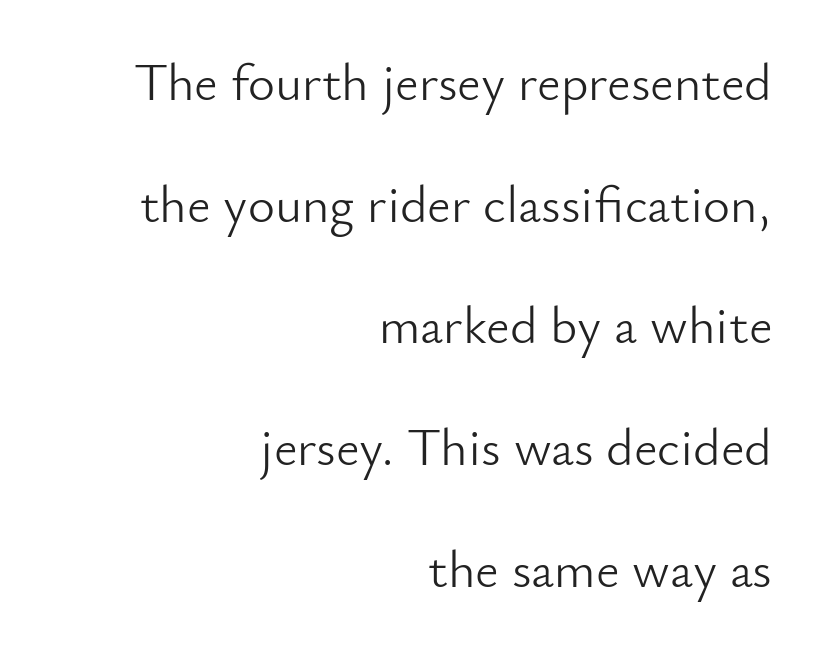
Letterform terminals end flat and unadorned throughout the passage. Any mark beneath the type? The region is blank. Widely set lines give the paragraph a tall, airy silhouette. The horizontal fit of the characters is conventional and even. Each line ends at the same right margin while the left side varies.
